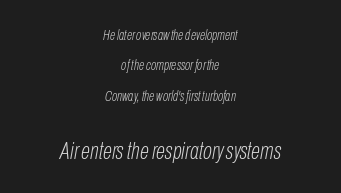
{"italic": "yes", "lean": "right", "slant_degrees": 10, "bold": "no", "underline": "no", "align": "center", "line_spacing": "loose", "line_spacing_ratio": 2.17, "letter_spacing": "normal", "letter_spacing_em": 0.0, "larger_block": "second", "size_ratio": 1.71, "glyph_px": 24}
